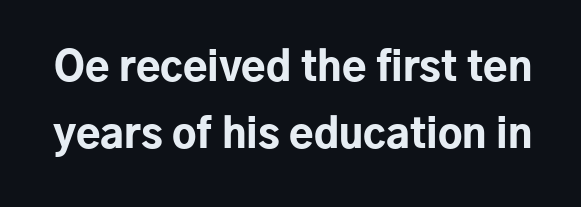
{"serif": "no", "italic": "no", "bold": "yes", "weight": "bold", "width": "normal", "stroke_contrast": "low", "x_height": "medium", "monospaced": "no", "underline": "no", "line_spacing": "normal", "line_spacing_ratio": 1.68, "letter_spacing": "normal", "letter_spacing_em": 0.0, "glyph_px": 40}
